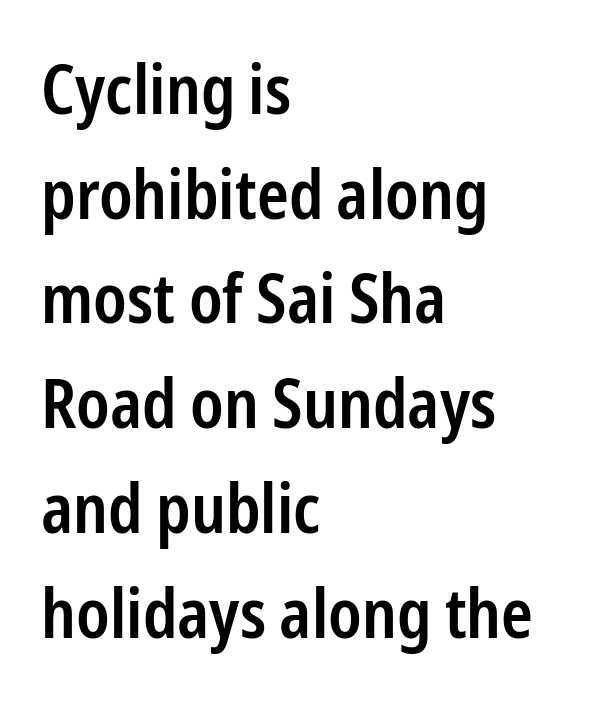
Q: Is the text bold? A: Semi-bold.
Q: Is the text italic (slanted)? A: No, it is upright.
Q: Is the typeface a serif or a sans-serif typeface? A: Sans-serif.
Q: Is the text underlined? A: No.
Q: How is the paragraph aligned? A: Left-aligned.
Q: Is the spacing between letters normal or unusually wide? A: Normal.
Q: Is the spacing between lines tight, normal or loose? A: Normal.
Q: Width (condensed, normal, or wide)? A: Condensed.
Q: Stroke contrast? A: Low.
Q: x-height? A: Medium.
Q: Monospaced? A: No.
